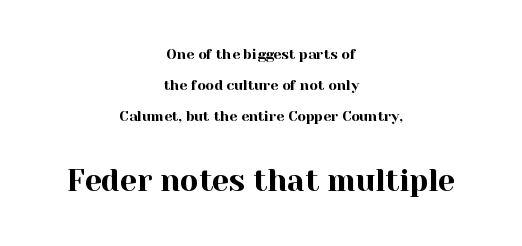
Q: Is the text italic (slanted)? A: No, it is upright.
Q: Is the typeface a serif or a sans-serif typeface? A: Serif.
Q: Is the text underlined? A: No.
Q: How is the paragraph aligned? A: Centered.
Q: Is the spacing between letters normal or unusually wide? A: Normal.
Q: Is the spacing between lines tight, normal or loose? A: Loose.
Q: Which block of text is set in a larger size, the first (top) or the second (bottom)? A: The second (bottom) one.
Q: Width (condensed, normal, or wide)? A: Normal.
Q: x-height? A: Medium.
Q: Monospaced? A: No.
